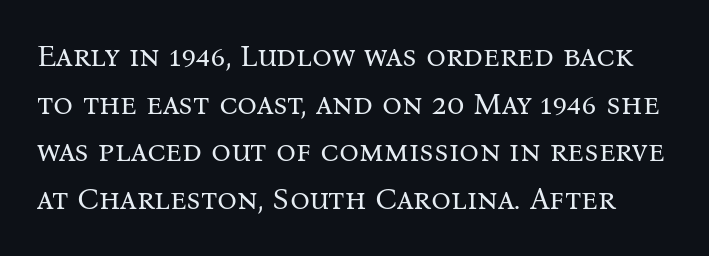
{"serif": "yes", "italic": "no", "bold": "no", "weight": "regular", "width": "normal", "stroke_contrast": "medium", "x_height": "medium", "monospaced": "no", "underline": "no", "line_spacing": "normal", "line_spacing_ratio": 1.54, "letter_spacing": "normal", "letter_spacing_em": 0.0, "glyph_px": 31}
